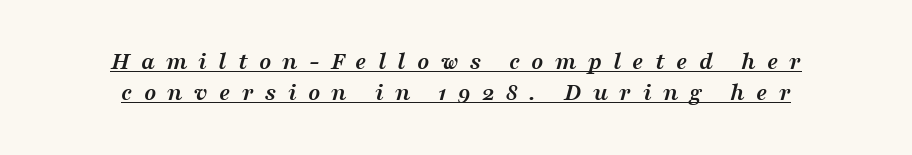
The image shows 25 px bold type, italic (leaning right); set centered, normal line spacing (1.25x), unusually wide letter spacing (+0.45 em), underlined.
